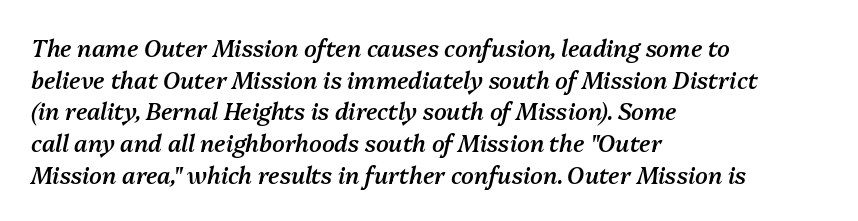
{"italic": "yes", "lean": "right", "slant_degrees": 13, "bold": "semi", "underline": "no", "align": "left", "line_spacing": "normal", "line_spacing_ratio": 1.38, "letter_spacing": "normal", "letter_spacing_em": 0.0, "glyph_px": 23}
